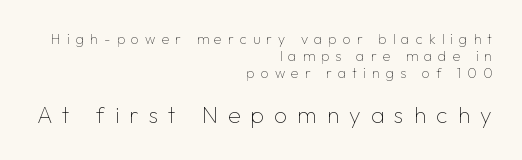
The image shows 23 px text type, upright; set right-aligned, line spacing 1.23x, unusually wide letter spacing (+0.44 em), not underlined; the second (bottom) block is 1.64x larger.
